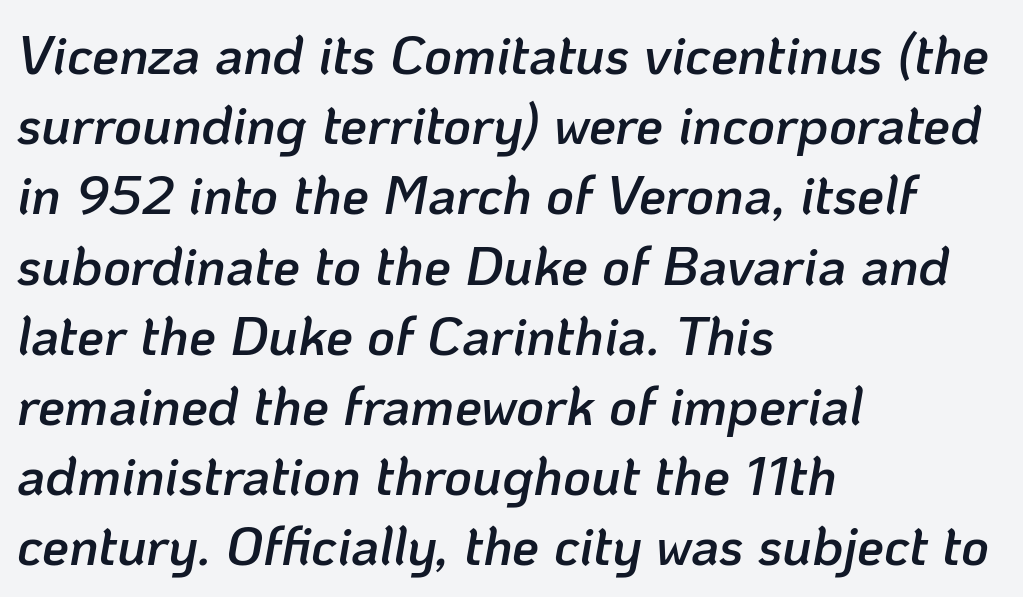
The image shows 54 px semibold type, italic (leaning right); set left-aligned, normal line spacing (1.3x), normal letter spacing, not underlined; low stroke contrast and a medium x-height.
